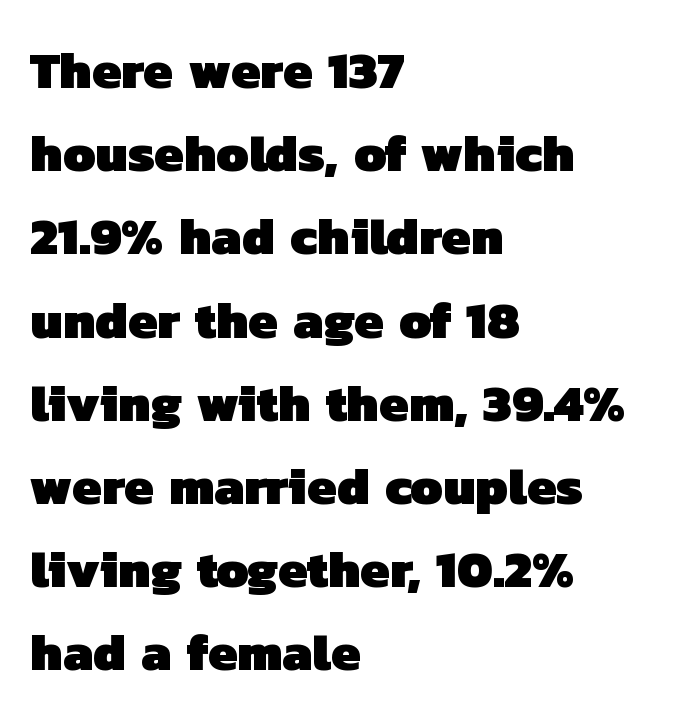
Q: Is the text bold? A: Yes.
Q: Is the typeface a serif or a sans-serif typeface? A: Sans-serif.
Q: Is the text underlined? A: No.
Q: How is the paragraph aligned? A: Left-aligned.
Q: Is the spacing between letters normal or unusually wide? A: Normal.
Q: Is the spacing between lines tight, normal or loose? A: Normal.
Q: Width (condensed, normal, or wide)? A: Normal.
Q: Stroke contrast? A: Low.
Q: x-height? A: Medium.
Q: Monospaced? A: No.
